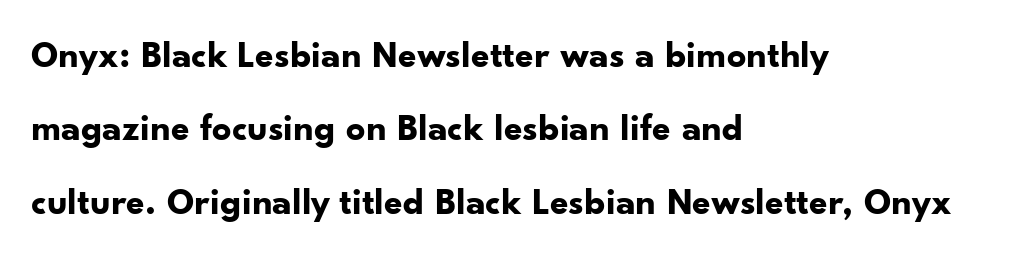
{"serif": "no", "italic": "no", "bold": "yes", "weight": "bold", "width": "normal", "stroke_contrast": "low", "x_height": "small", "monospaced": "no", "underline": "no", "align": "left", "line_spacing": "loose", "line_spacing_ratio": 1.93, "letter_spacing": "normal", "letter_spacing_em": 0.0, "glyph_px": 38}
